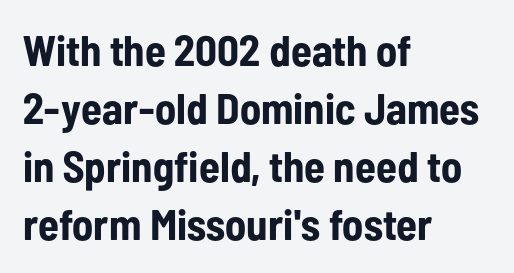
The image shows 43 px bold, condensed sans-serif type, upright; set left-aligned, normal line spacing (1.35x), normal letter spacing, not underlined; low stroke contrast and a medium x-height.
